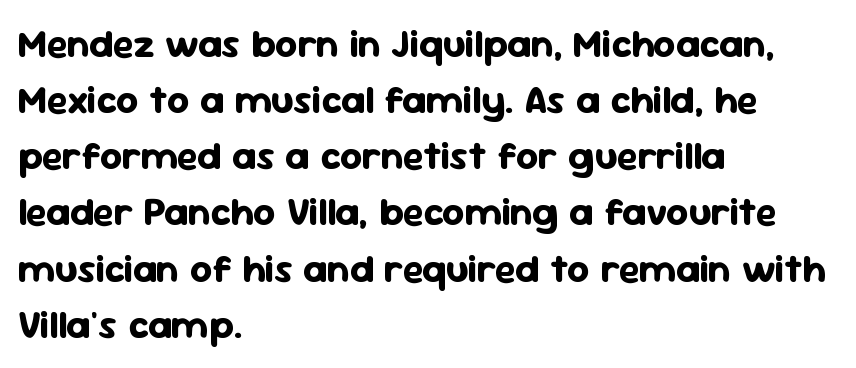
Q: Is the text bold? A: Yes.
Q: Is the text italic (slanted)? A: No, it is upright.
Q: Is the typeface a serif or a sans-serif typeface? A: Sans-serif.
Q: Is the text underlined? A: No.
Q: How is the paragraph aligned? A: Left-aligned.
Q: Is the spacing between letters normal or unusually wide? A: Normal.
Q: Is the spacing between lines tight, normal or loose? A: Normal.
Q: Width (condensed, normal, or wide)? A: Normal.
Q: Stroke contrast? A: Low.
Q: x-height? A: Medium.
Q: Monospaced? A: No.
